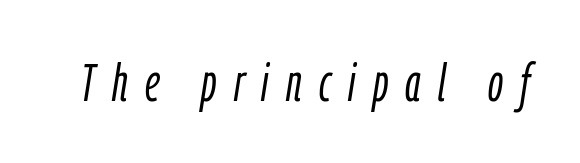
Q: Is the text bold? A: No.
Q: Is the text italic (slanted)? A: Yes, it leans right by about 9 degrees.
Q: Is the text underlined? A: No.
Q: Is the spacing between letters normal or unusually wide? A: Unusually wide.
Q: Width (condensed, normal, or wide)? A: Condensed.
Q: Stroke contrast? A: Low.
Q: x-height? A: Medium.
Q: Monospaced? A: No.
